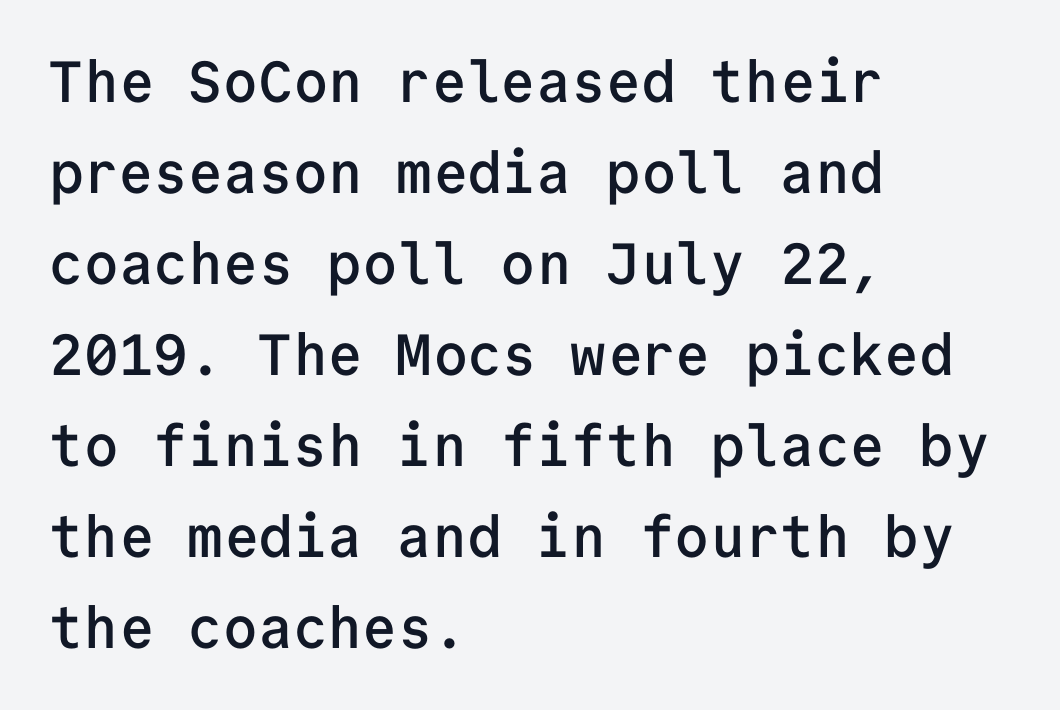
The image shows 58 px semibold sans-serif type, upright, monospaced; set left-aligned, normal line spacing (1.57x), normal letter spacing, not underlined; low stroke contrast and a medium x-height.
